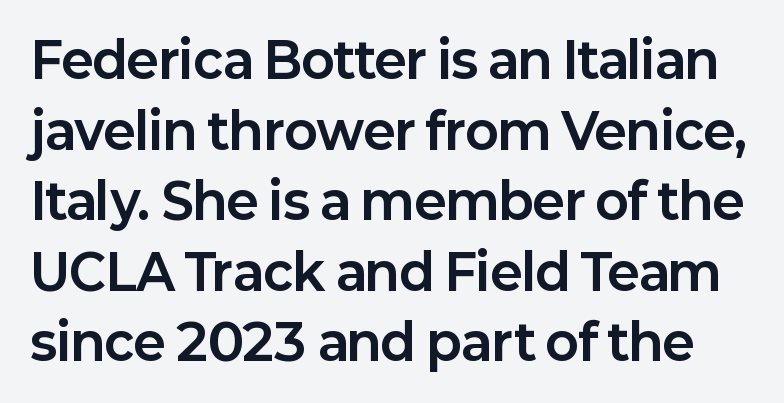
Q: Is the text bold? A: Yes.
Q: Is the text italic (slanted)? A: No, it is upright.
Q: Is the typeface a serif or a sans-serif typeface? A: Sans-serif.
Q: Is the text underlined? A: No.
Q: Is the spacing between letters normal or unusually wide? A: Normal.
Q: Is the spacing between lines tight, normal or loose? A: Normal.
Q: Width (condensed, normal, or wide)? A: Normal.
Q: Stroke contrast? A: Low.
Q: x-height? A: Medium.
Q: Monospaced? A: No.
